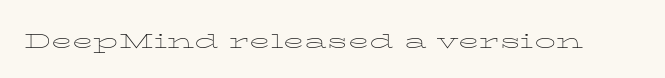
Weight: not bold — regular or lighter. Tracking value appears to be zero — textbook default spacing. The passage shown is typed in a proportional face where columns would drift. Letters rest on an invisible, unmarked baseline. Posture: straight, roman, zero tilt.
